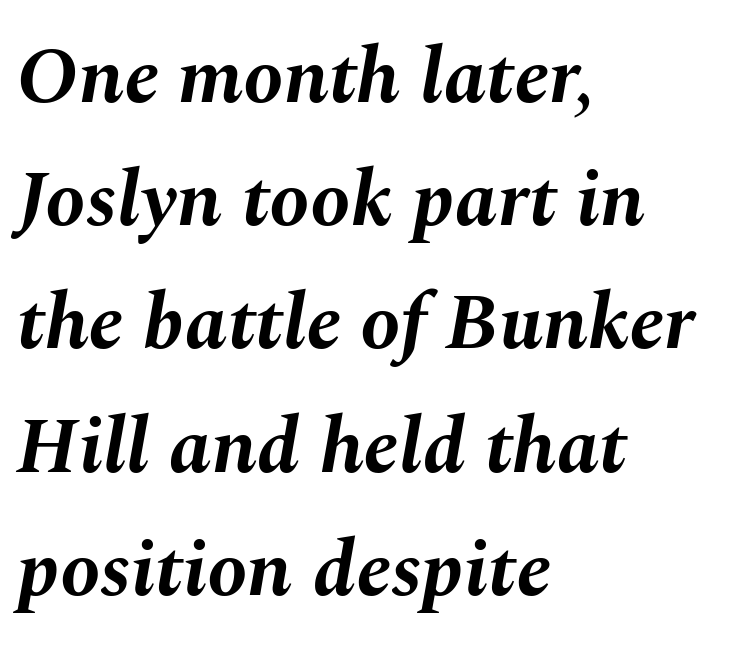
Designer's note — italics engaged. Plain, unruled lines of type. The rendering keeps characters at their native spacing. The face used here has the dense, thick strokes of a bold. Each letter keeps its own natural width here, so spacing adapts to shape. The rendering uses a moderate line-height, typical for paragraphs.
